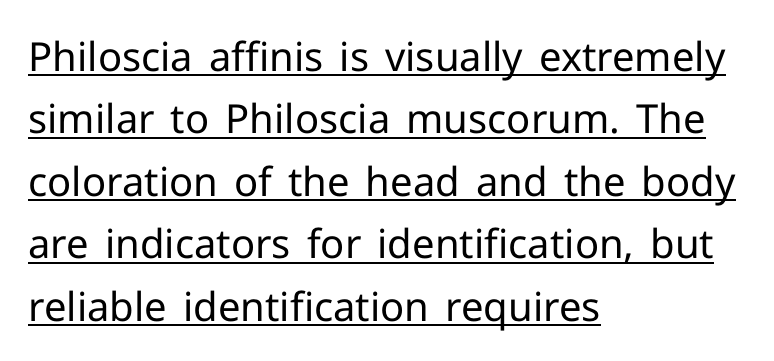
{"serif": "no", "italic": "no", "bold": "no", "weight": "regular", "width": "normal", "stroke_contrast": "low", "x_height": "medium", "monospaced": "no", "underline": "yes", "align": "left", "line_spacing": "normal", "line_spacing_ratio": 1.56, "letter_spacing": "normal", "letter_spacing_em": 0.0, "glyph_px": 40}
